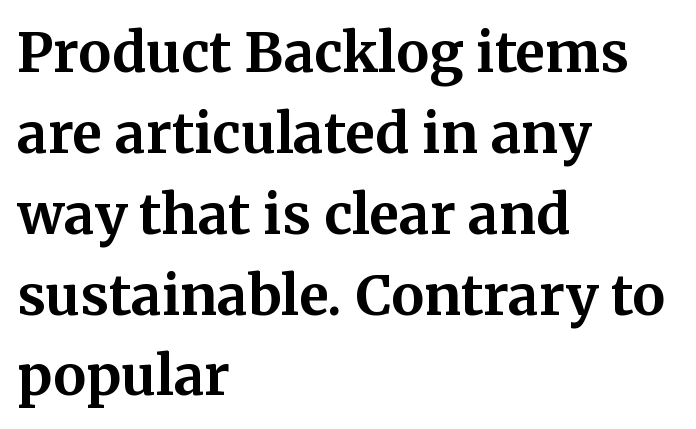
Spacing verdict: proportional, widths tailored to each character. Is this a sans? No — the strokes have serifs. Default kerning and tracking; the words read as compact shapes. Does the lettering tilt? It doesn't — this is upright. Vertically, the passage feels balanced, rows spaced as you'd expect.
